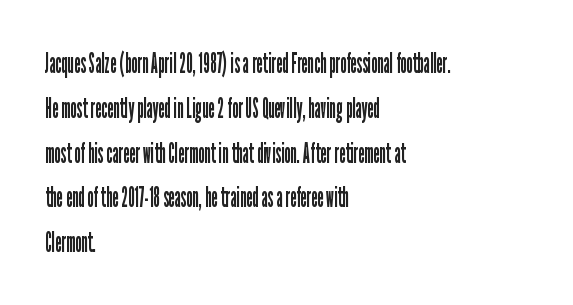
The image shows 28 px regular-weight, condensed sans-serif type, upright; set left-aligned, normal line spacing (1.6x), normal letter spacing, not underlined; low stroke contrast and a medium x-height.
